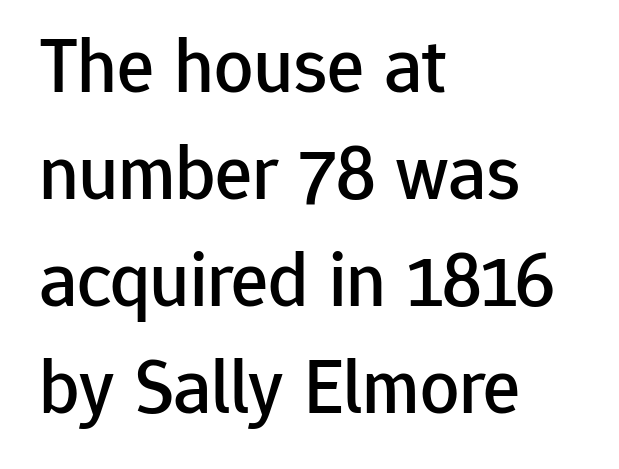
{"serif": "no", "italic": "no", "width": "normal", "stroke_contrast": "low", "x_height": "medium", "monospaced": "no", "underline": "no", "align": "left", "line_spacing": "normal", "line_spacing_ratio": 1.37, "letter_spacing": "normal", "letter_spacing_em": 0.0, "glyph_px": 78}
